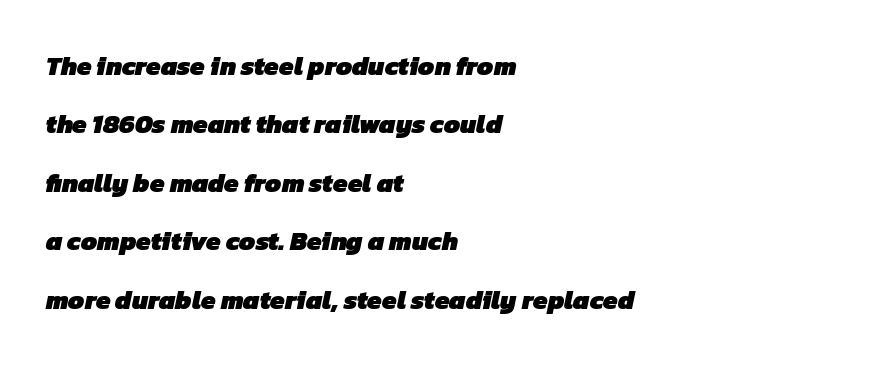
The image shows 26 px bold type; set left-aligned, loose line spacing (2.25x), normal letter spacing, not underlined.
